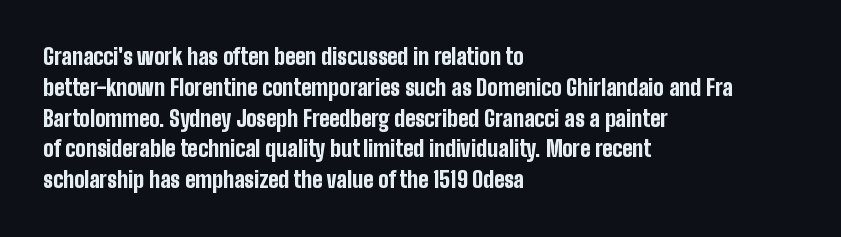
The image shows 22 px bold type, upright; set left-aligned, normal line spacing (1.4x), normal letter spacing, not underlined.
